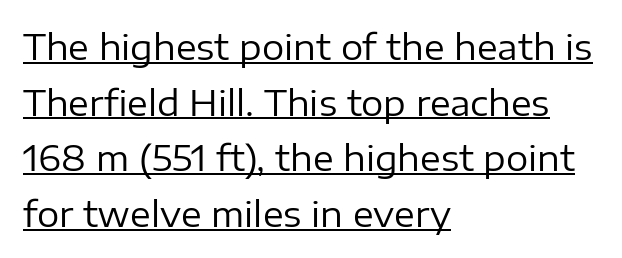
{"serif": "no", "italic": "no", "bold": "no", "weight": "regular", "width": "normal", "stroke_contrast": "low", "x_height": "medium", "monospaced": "no", "underline": "yes", "align": "left", "line_spacing": "normal", "line_spacing_ratio": 1.59, "letter_spacing": "normal", "letter_spacing_em": 0.0, "glyph_px": 35}
